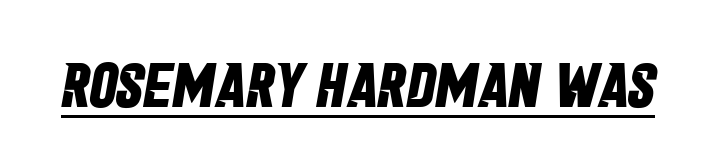
Q: Is the text bold? A: Yes.
Q: Is the typeface a serif or a sans-serif typeface? A: Sans-serif.
Q: Is the text underlined? A: Yes.
Q: Is the spacing between letters normal or unusually wide? A: Normal.
Q: Width (condensed, normal, or wide)? A: Condensed.
Q: Stroke contrast? A: Low.
Q: x-height? A: Large.
Q: Monospaced? A: No.
